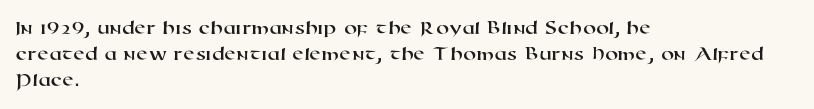
{"underline": "no", "align": "left", "line_spacing_ratio": 1.23, "letter_spacing": "normal", "letter_spacing_em": 0.0, "glyph_px": 21}
